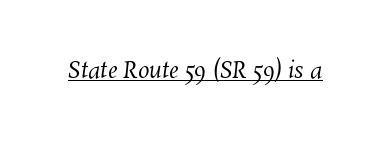
Q: Is the text bold? A: No.
Q: Is the text underlined? A: Yes.
Q: Is the spacing between letters normal or unusually wide? A: Normal.
